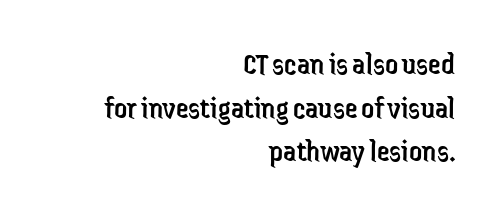
The axis of the letterforms is exactly vertical. A typesetter would call this leading conventional body-copy spacing. Line ends are locked; line starts wander. The passage shown is typeset with a sans-serif family. Any mark beneath the type? The region is blank. Weight: in the light-to-regular range.
